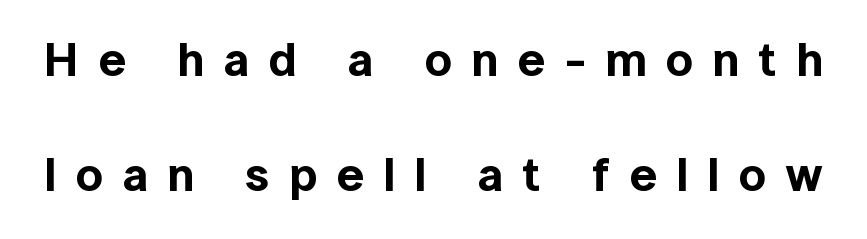
{"serif": "no", "italic": "no", "width": "normal", "x_height": "medium", "monospaced": "no", "underline": "no", "line_spacing": "loose", "line_spacing_ratio": 2.4, "letter_spacing": "wide", "letter_spacing_em": 0.4, "glyph_px": 48}
